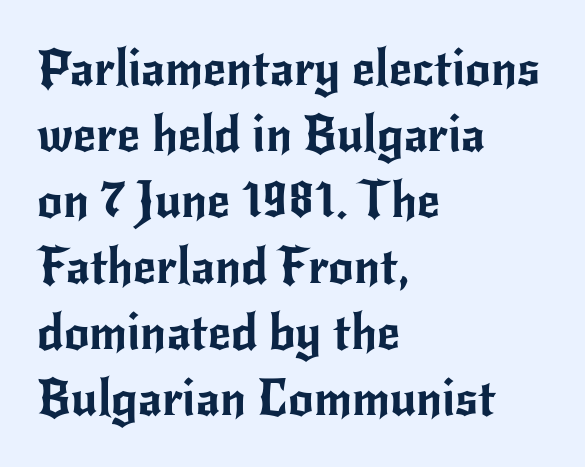
Q: Is the text italic (slanted)? A: No, it is upright.
Q: Is the typeface a serif or a sans-serif typeface? A: Sans-serif.
Q: Is the text underlined? A: No.
Q: How is the paragraph aligned? A: Left-aligned.
Q: Is the spacing between letters normal or unusually wide? A: Normal.
Q: Is the spacing between lines tight, normal or loose? A: Normal.
Q: Width (condensed, normal, or wide)? A: Normal.
Q: Stroke contrast? A: Low.
Q: x-height? A: Small.
Q: Monospaced? A: No.
